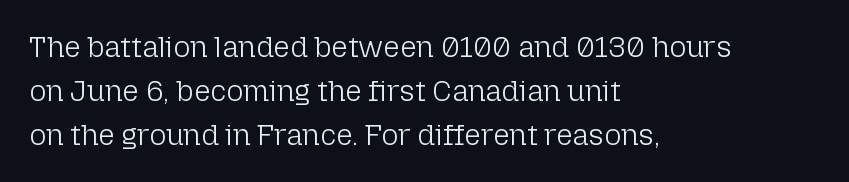
{"serif": "no", "italic": "no", "bold": "no", "weight": "light", "width": "normal", "stroke_contrast": "low", "x_height": "medium", "monospaced": "no", "underline": "no", "align": "left", "line_spacing": "normal", "line_spacing_ratio": 1.51, "letter_spacing": "normal", "letter_spacing_em": 0.0, "glyph_px": 29}
